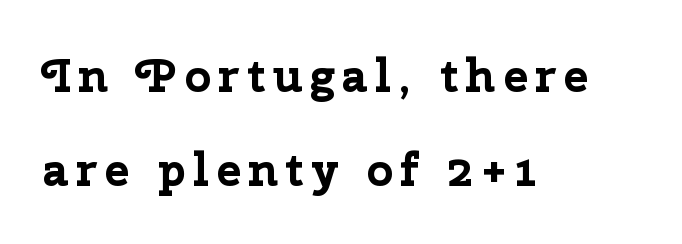
Posture: upright roman. These words are printed bold, with thick strokes throughout. A typesetter would call this leading open, well beyond the default. Descender tails drop into unmarked territory. The passage is arranged the way most books set body copy — flush left.
